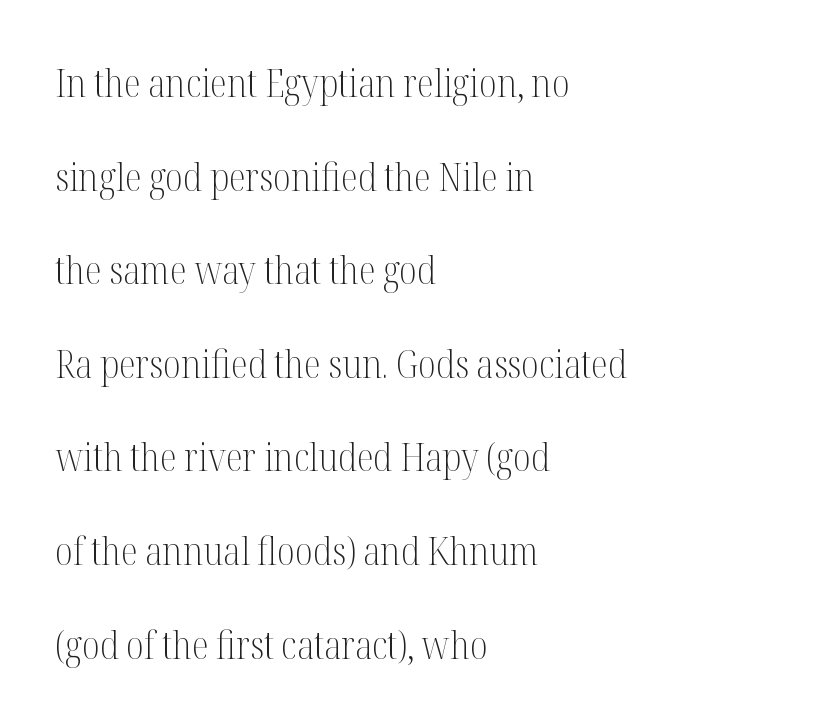
The image shows 39 px light, condensed serif type, upright; set left-aligned, loose line spacing (2.4x), normal letter spacing, not underlined; medium stroke contrast and a medium x-height.
